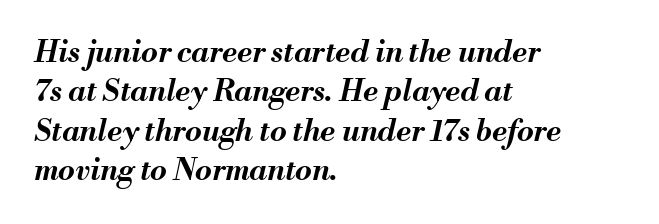
{"italic": "yes", "lean": "right", "slant_degrees": 13, "bold": "yes", "weight": "bold", "width": "normal", "stroke_contrast": "medium", "x_height": "small", "monospaced": "no", "underline": "no", "align": "left", "line_spacing": "normal", "line_spacing_ratio": 1.31, "letter_spacing": "normal", "letter_spacing_em": 0.0, "glyph_px": 30}
